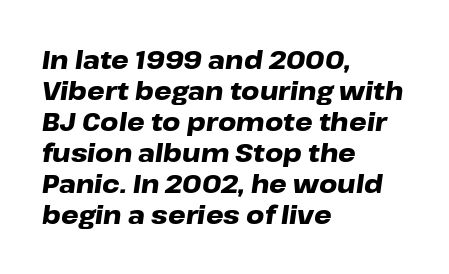
{"italic": "yes", "lean": "right", "slant_degrees": 8, "bold": "yes", "underline": "no", "align": "left", "line_spacing_ratio": 1.24, "letter_spacing": "normal", "letter_spacing_em": 0.0, "glyph_px": 25}
